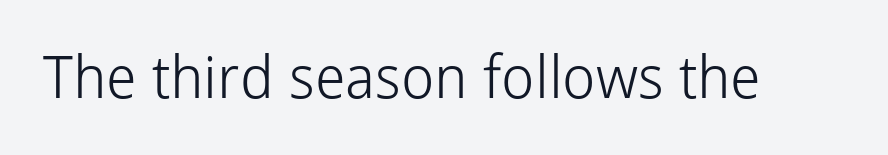
A sans-serif font was chosen for this passage. You could not count columns in this text — the font is proportionally spaced. The words here are not underlined. Tracking value appears to be zero — textbook default spacing. The lettering holds an erect, upright posture throughout. The passage shown is not bold in any degree.
